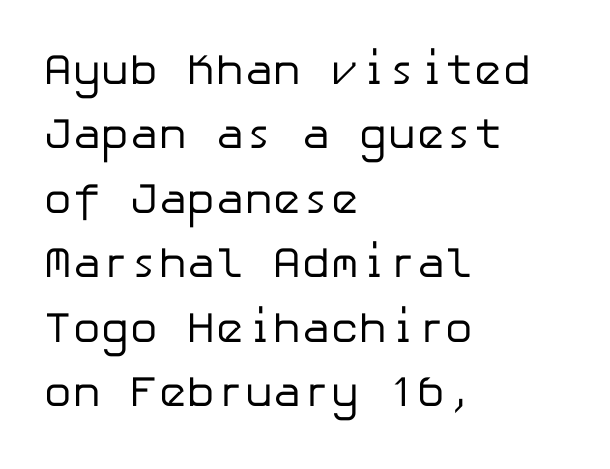
The image shows 43 px regular-weight sans-serif type, upright; set left-aligned, normal line spacing (1.5x), normal letter spacing, not underlined; low stroke contrast and a medium x-height.
